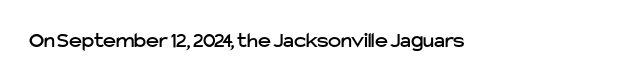
The image shows 22 px text type, upright; set normal letter spacing, not underlined.
